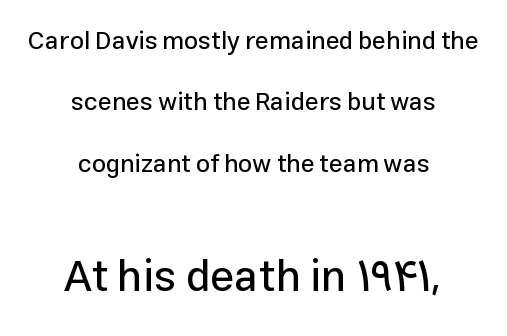
Q: Is the text italic (slanted)? A: No, it is upright.
Q: Is the typeface a serif or a sans-serif typeface? A: Sans-serif.
Q: Is the text underlined? A: No.
Q: How is the paragraph aligned? A: Centered.
Q: Is the spacing between letters normal or unusually wide? A: Normal.
Q: Is the spacing between lines tight, normal or loose? A: Loose.
Q: Which block of text is set in a larger size, the first (top) or the second (bottom)? A: The second (bottom) one.
Q: Width (condensed, normal, or wide)? A: Normal.
Q: Stroke contrast? A: Low.
Q: x-height? A: Medium.
Q: Monospaced? A: No.
